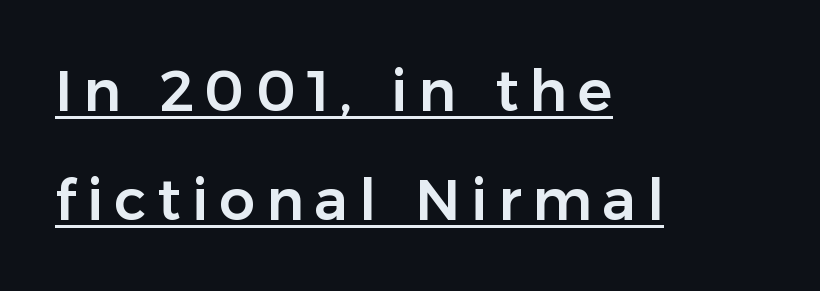
{"serif": "no", "italic": "no", "width": "normal", "stroke_contrast": "low", "x_height": "medium", "monospaced": "no", "underline": "yes", "align": "left", "line_spacing": "loose", "line_spacing_ratio": 1.92, "glyph_px": 57}
